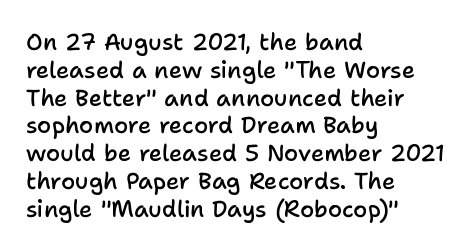
The image shows 23 px text type, upright; set left-aligned, line spacing 1.21x, normal letter spacing, not underlined.
